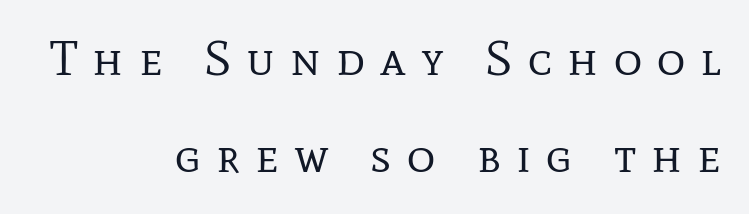
These lines are composed in type with serifs. Only glyphs here, with clear space below each row. The designer dialed line spacing up above the default. The passage is arranged like a letterhead date or caption credit — flush right.
